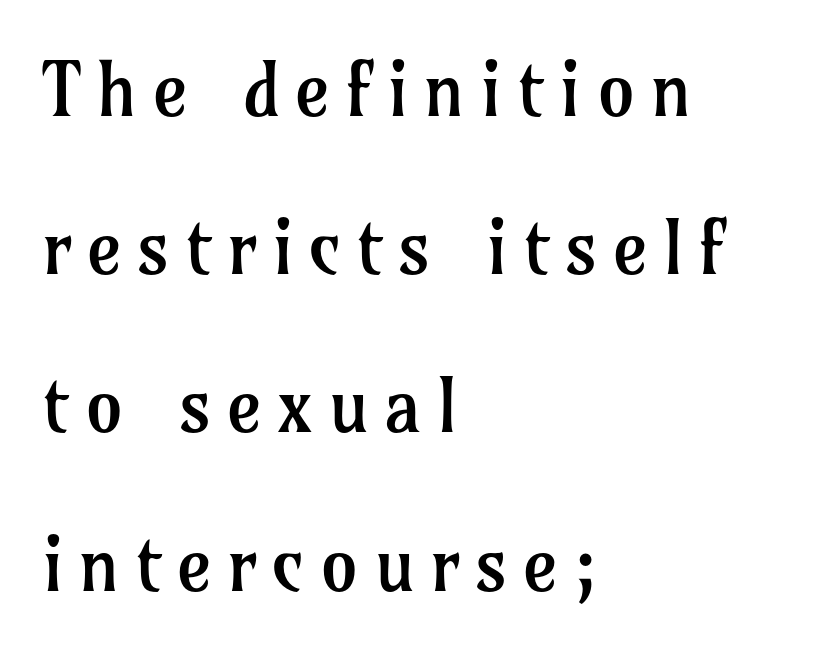
Q: Is the text bold? A: No.
Q: Is the text italic (slanted)? A: No, it is upright.
Q: Is the typeface a serif or a sans-serif typeface? A: Serif.
Q: Is the text underlined? A: No.
Q: How is the paragraph aligned? A: Left-aligned.
Q: Is the spacing between letters normal or unusually wide? A: Unusually wide.
Q: Is the spacing between lines tight, normal or loose? A: Loose.
Q: Width (condensed, normal, or wide)? A: Normal.
Q: Stroke contrast? A: Low.
Q: x-height? A: Medium.
Q: Monospaced? A: No.
